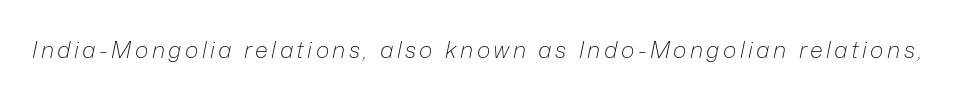
Q: Is the text bold? A: No.
Q: Is the text italic (slanted)? A: Yes, it leans right by about 12 degrees.
Q: Is the text underlined? A: No.
